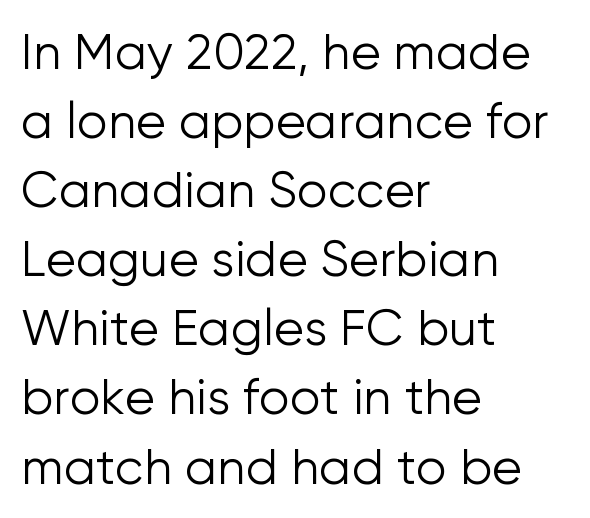
{"serif": "no", "italic": "no", "bold": "no", "weight": "light", "width": "normal", "stroke_contrast": "low", "x_height": "medium", "monospaced": "no", "underline": "no", "align": "left", "line_spacing": "normal", "line_spacing_ratio": 1.41, "letter_spacing": "normal", "letter_spacing_em": 0.0, "glyph_px": 49}
